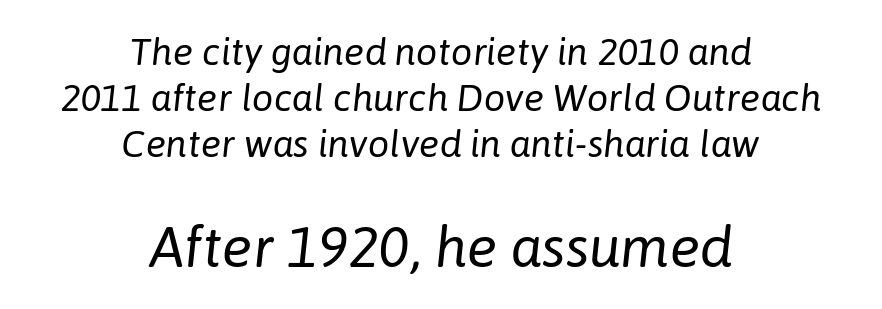
Q: Is the text bold? A: No.
Q: Is the text italic (slanted)? A: Yes, it leans right by about 6 degrees.
Q: Is the text underlined? A: No.
Q: How is the paragraph aligned? A: Centered.
Q: Is the spacing between letters normal or unusually wide? A: Normal.
Q: Which block of text is set in a larger size, the first (top) or the second (bottom)? A: The second (bottom) one.
Q: Width (condensed, normal, or wide)? A: Normal.
Q: Stroke contrast? A: Low.
Q: x-height? A: Medium.
Q: Monospaced? A: No.
